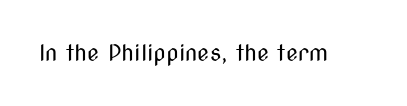
The space directly below the letters is spotless. Quick note: not italic, upright. The line texture is even and compact thanks to regular tracking. These glyphs show unthickened strokes, regular width or finer.
